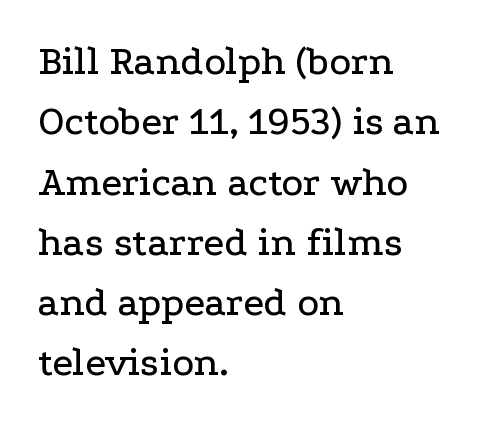
Q: Is the text italic (slanted)? A: No, it is upright.
Q: Is the typeface a serif or a sans-serif typeface? A: Serif.
Q: Is the text underlined? A: No.
Q: How is the paragraph aligned? A: Left-aligned.
Q: Is the spacing between letters normal or unusually wide? A: Normal.
Q: Is the spacing between lines tight, normal or loose? A: Normal.
Q: Width (condensed, normal, or wide)? A: Wide.
Q: Stroke contrast? A: Low.
Q: x-height? A: Medium.
Q: Monospaced? A: No.
